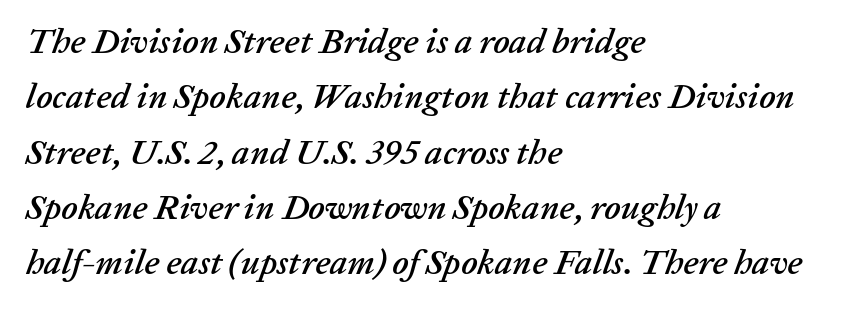
Teacher's note: observe the even left margin — that is flush-left alignment. Style check: oblique. These lines keep a tight, regular rhythm from letter to letter. The letters advance in unequal steps, a hallmark of proportional type. Whoever set this chose a conventional vertical rhythm. The words here are not underlined.
